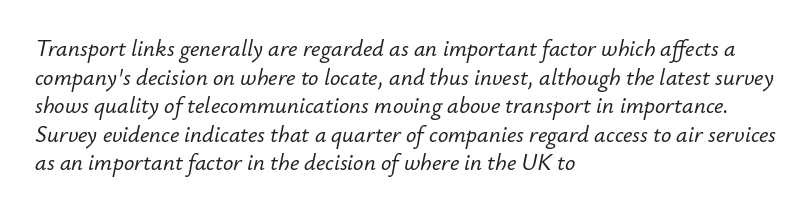
Q: Is the text italic (slanted)? A: Yes, it leans right by about 12 degrees.
Q: Is the text underlined? A: No.
Q: How is the paragraph aligned? A: Left-aligned.
Q: Is the spacing between letters normal or unusually wide? A: Normal.
